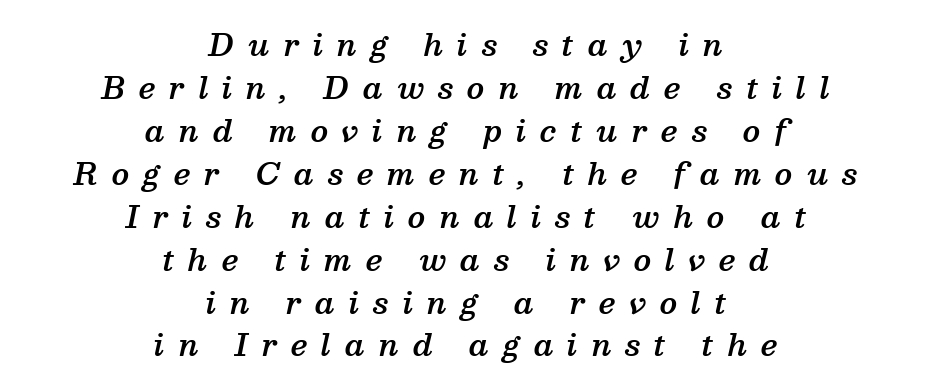
The image shows 29 px semibold serif type, italic (leaning right); set centered, normal line spacing (1.48x), unusually wide letter spacing (+0.48 em), not underlined; medium stroke contrast and a medium x-height.
